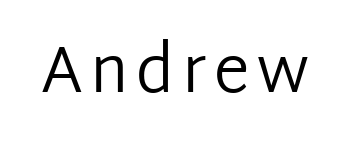
Q: Is the text bold? A: No.
Q: Is the text italic (slanted)? A: No, it is upright.
Q: Is the typeface a serif or a sans-serif typeface? A: Sans-serif.
Q: Is the text underlined? A: No.
Q: Width (condensed, normal, or wide)? A: Normal.
Q: Stroke contrast? A: Low.
Q: x-height? A: Medium.
Q: Monospaced? A: No.
